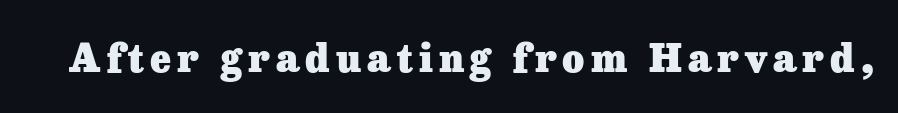
The typography opts for an upright posture over an oblique one. Decoration check: the copy has no underline. Varying glyph widths throughout — classic text-font behaviour. The glyphs have the mass of a bold cut.
